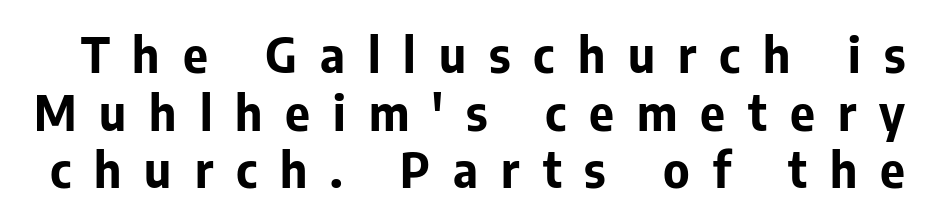
The baseline area is clear. Upright lettering throughout. The font is running at its bold setting. Here the glyphs are tracked loosely, breaking word shapes into spaced letters. Think of a printed novel: that variable character pitch is what you see here.
